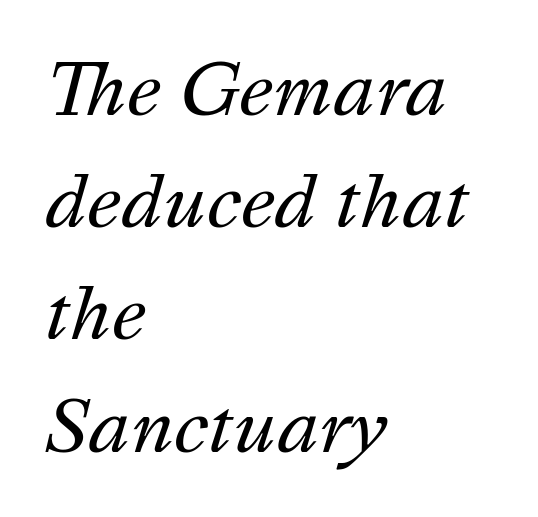
The image shows 71 px regular-weight type, italic (leaning right); set left-aligned, normal line spacing (1.58x), normal letter spacing, not underlined; medium stroke contrast and a medium x-height.
